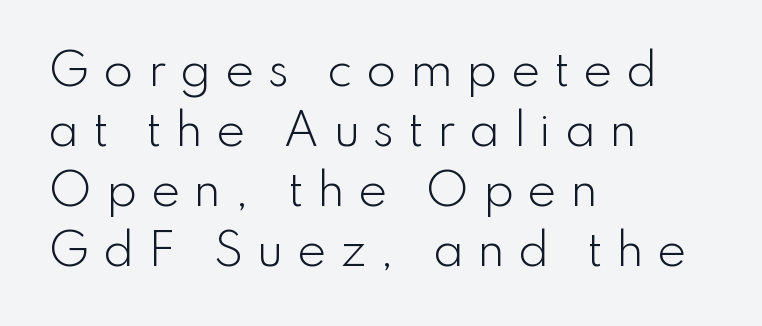
Q: Is the text bold? A: No.
Q: Is the text italic (slanted)? A: No, it is upright.
Q: Is the typeface a serif or a sans-serif typeface? A: Sans-serif.
Q: Is the text underlined? A: No.
Q: How is the paragraph aligned? A: Left-aligned.
Q: Is the spacing between letters normal or unusually wide? A: Unusually wide.
Q: Is the spacing between lines tight, normal or loose? A: Normal.
Q: Width (condensed, normal, or wide)? A: Normal.
Q: Stroke contrast? A: Low.
Q: x-height? A: Small.
Q: Monospaced? A: No.
